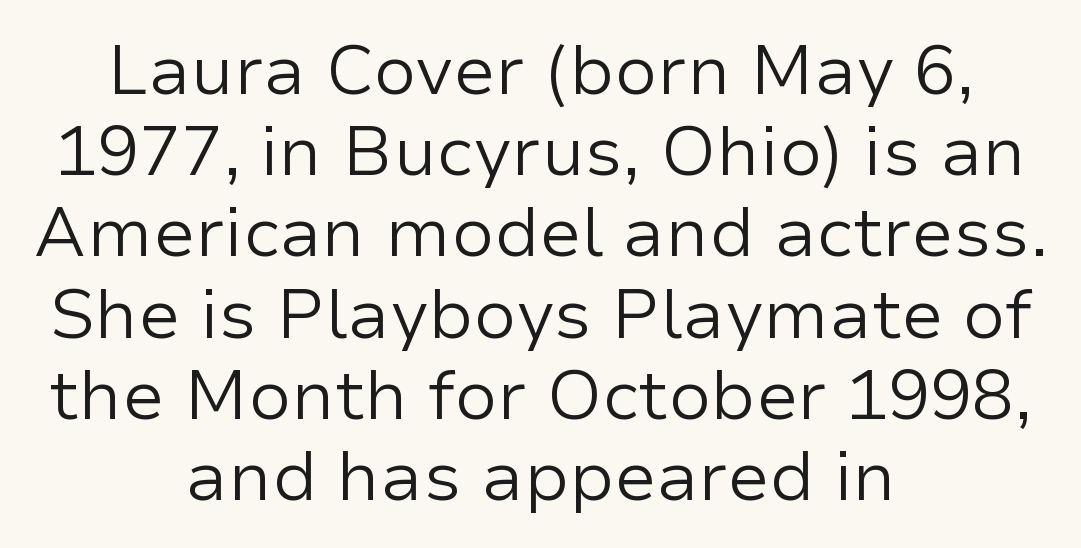
A typesetter would call this zero additional tracking. The passage shown is typed in a proportional face where columns would drift. Notice how the passage keeps no hard edge, just a central spine. No word sits above an underline. Unbolded letterforms with no extra heft.
